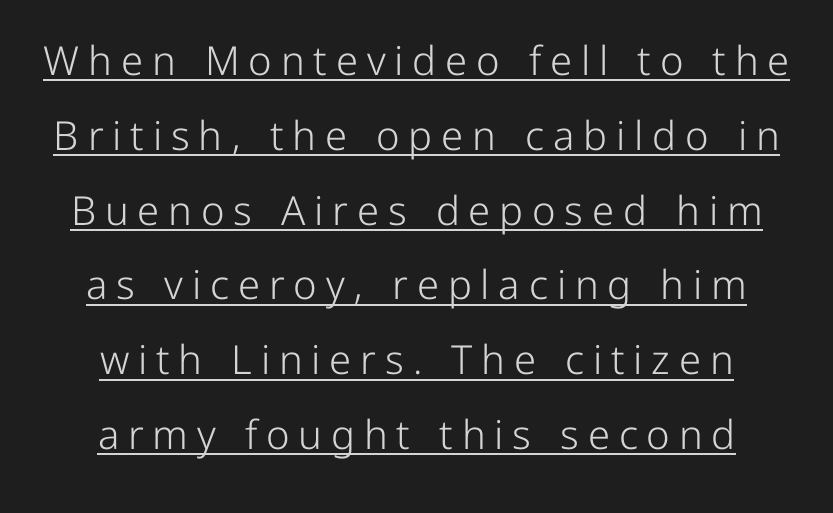
Q: Is the text bold? A: No.
Q: Is the text italic (slanted)? A: No, it is upright.
Q: Is the typeface a serif or a sans-serif typeface? A: Sans-serif.
Q: Is the text underlined? A: Yes.
Q: Is the spacing between letters normal or unusually wide? A: Unusually wide.
Q: Width (condensed, normal, or wide)? A: Normal.
Q: Stroke contrast? A: Low.
Q: x-height? A: Medium.
Q: Monospaced? A: No.
